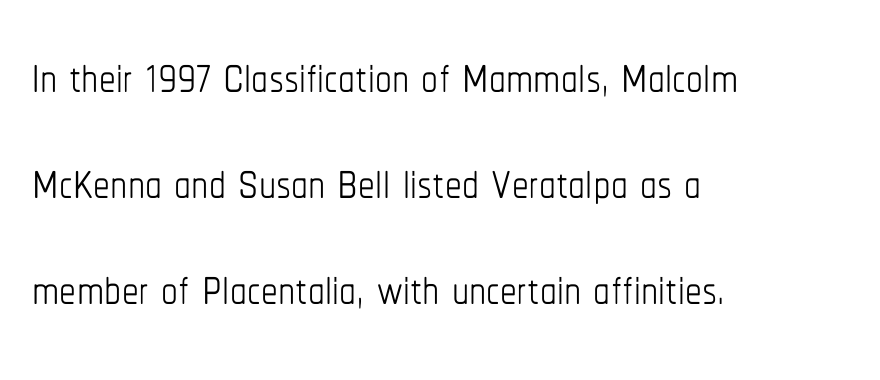
Q: Is the text bold? A: No.
Q: Is the text italic (slanted)? A: No, it is upright.
Q: Is the text underlined? A: No.
Q: How is the paragraph aligned? A: Left-aligned.
Q: Is the spacing between letters normal or unusually wide? A: Normal.
Q: Is the spacing between lines tight, normal or loose? A: Normal.
Q: Width (condensed, normal, or wide)? A: Condensed.
Q: Stroke contrast? A: Low.
Q: x-height? A: Medium.
Q: Monospaced? A: No.
